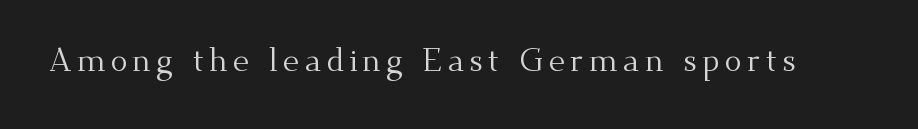
No letter is thick-stroked: the sample isn't bold. Italic? Not at all — the glyphs are vertical. Just letters on the line, the space beneath them empty. This sample has the flowing, uneven cadence of proportional lettering. Small tapered or slab feet sit at the stroke ends, so this counts as serif.
